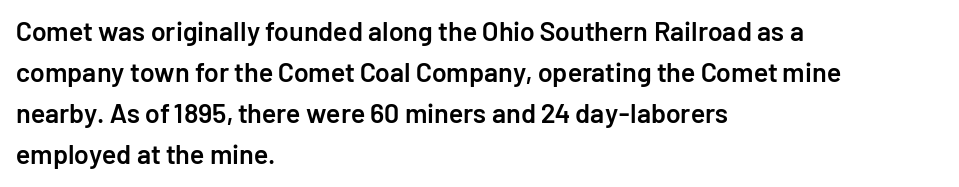
Q: Is the text bold? A: Semi-bold.
Q: Is the text italic (slanted)? A: No, it is upright.
Q: Is the text underlined? A: No.
Q: How is the paragraph aligned? A: Left-aligned.
Q: Is the spacing between letters normal or unusually wide? A: Normal.
Q: Is the spacing between lines tight, normal or loose? A: Normal.
